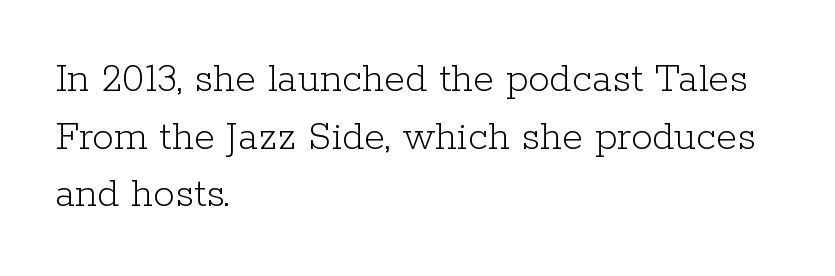
Q: Is the text bold? A: No.
Q: Is the text italic (slanted)? A: No, it is upright.
Q: Is the typeface a serif or a sans-serif typeface? A: Serif.
Q: Is the text underlined? A: No.
Q: How is the paragraph aligned? A: Left-aligned.
Q: Is the spacing between letters normal or unusually wide? A: Normal.
Q: Is the spacing between lines tight, normal or loose? A: Normal.
Q: Width (condensed, normal, or wide)? A: Normal.
Q: Stroke contrast? A: Low.
Q: x-height? A: Medium.
Q: Monospaced? A: No.
